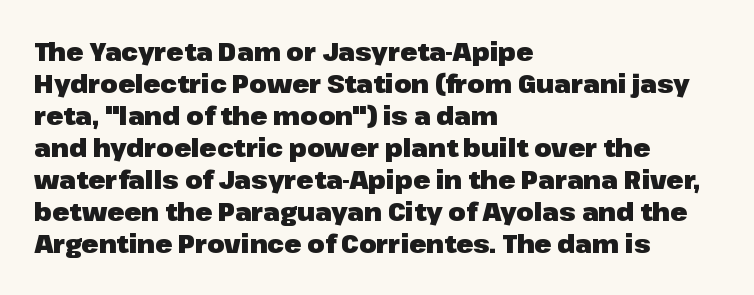
The typesetter chose a ragged-right arrangement here. The line texture is even and compact thanks to regular tracking. Summary of weight: heavy, a full bold. Vertically, the passage feels balanced, rows spaced as you'd expect. In terms of posture, this sample is upright.
